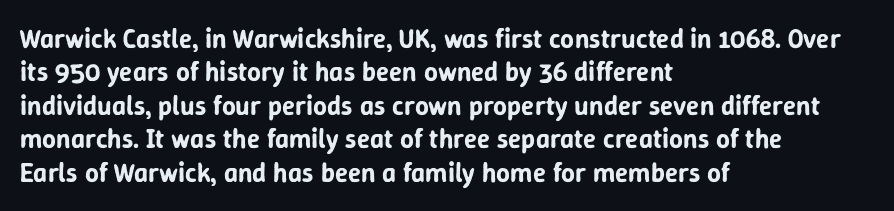
Q: Is the text italic (slanted)? A: No, it is upright.
Q: Is the text underlined? A: No.
Q: How is the paragraph aligned? A: Left-aligned.
Q: Is the spacing between letters normal or unusually wide? A: Normal.
